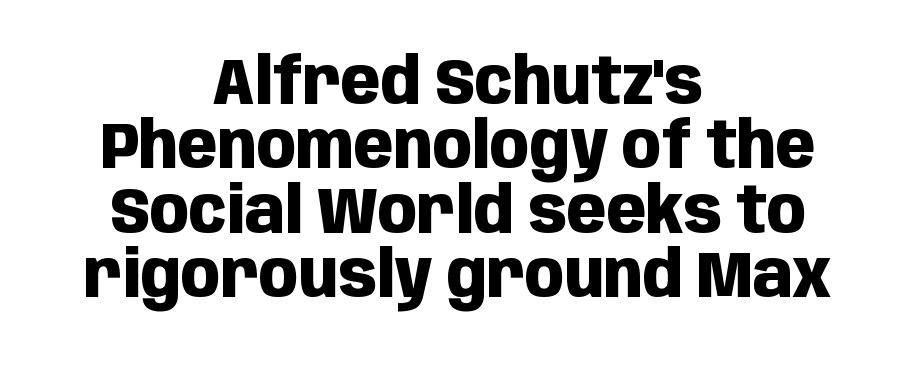
The image shows 65 px heavy, condensed sans-serif type, upright; set centered, tight line spacing (0.99x), normal letter spacing, not underlined; low stroke contrast and a large x-height.
